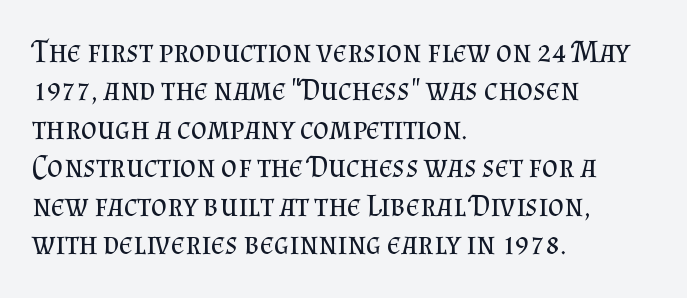
The letters carry serifs — small finishing strokes at the ends of their stems. Is the block centered? No — it sits flush against the left margin. You could not count columns in this text — the font is proportionally spaced. What stands out about the letter spacing? Nothing — it is the standard amount.
